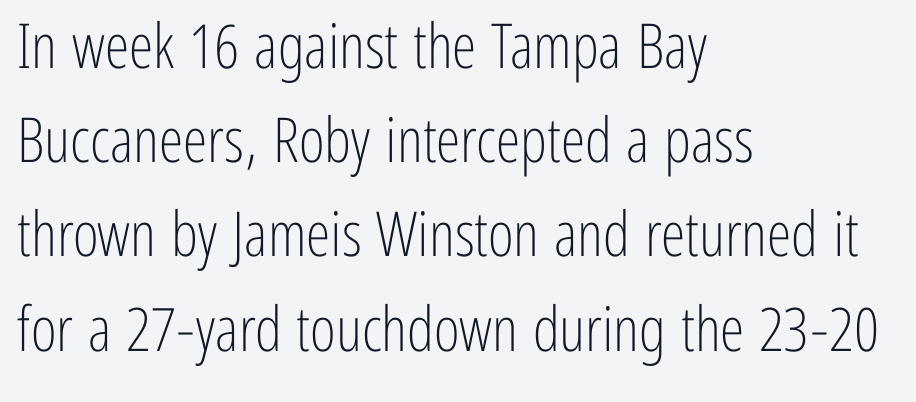
The image shows 62 px light, condensed sans-serif type, upright; set left-aligned, normal line spacing (1.52x), normal letter spacing, not underlined; low stroke contrast and a medium x-height.
